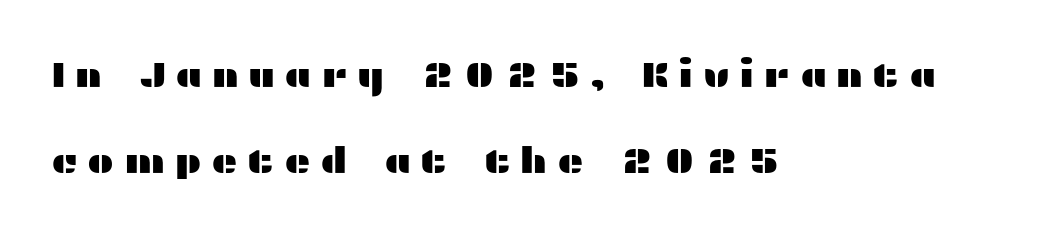
Is the letter spacing exaggerated? Yes — the characters are pushed far apart. The designer dialed line spacing up above the default. Is this a fixed-width face? No — the glyphs have proportional, varying widths. Each letter's strokes conclude bluntly, with no projecting serifs. Leftover space on each line is placed entirely after the last word. Upright lettering throughout.
